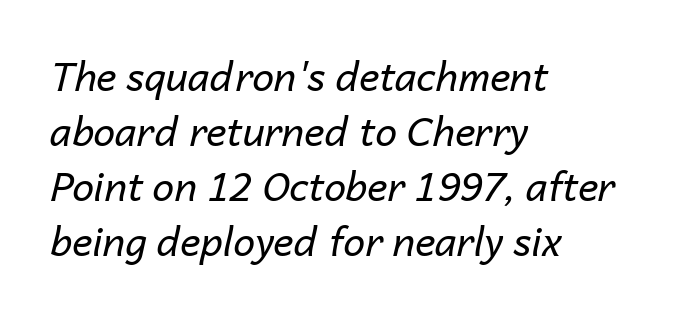
The image shows 39 px regular-weight type, italic (leaning right); set left-aligned, normal line spacing (1.41x), normal letter spacing, not underlined; low stroke contrast and a medium x-height.
